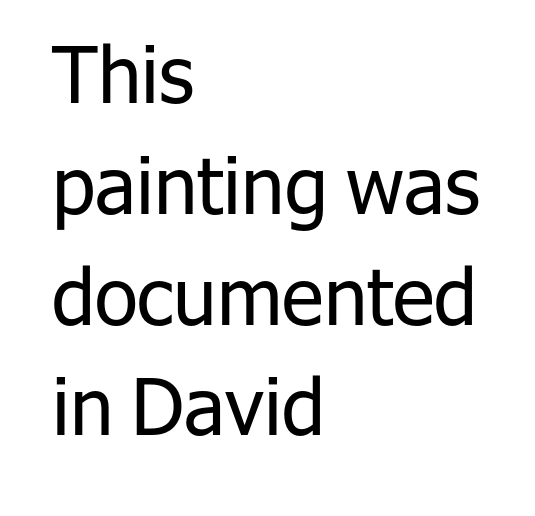
The image shows 78 px regular-weight sans-serif type, upright; set left-aligned, normal line spacing (1.42x), normal letter spacing, not underlined; low stroke contrast and a medium x-height.
